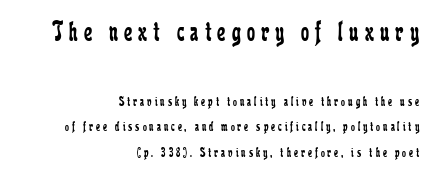
{"serif": "yes", "italic": "no", "bold": "no", "weight": "regular", "width": "condensed", "stroke_contrast": "low", "x_height": "medium", "monospaced": "no", "underline": "no", "align": "right", "line_spacing_ratio": 1.82, "letter_spacing": "wide", "letter_spacing_em": 0.21, "larger_block": "first", "size_ratio": 2.07, "glyph_px": 29}
